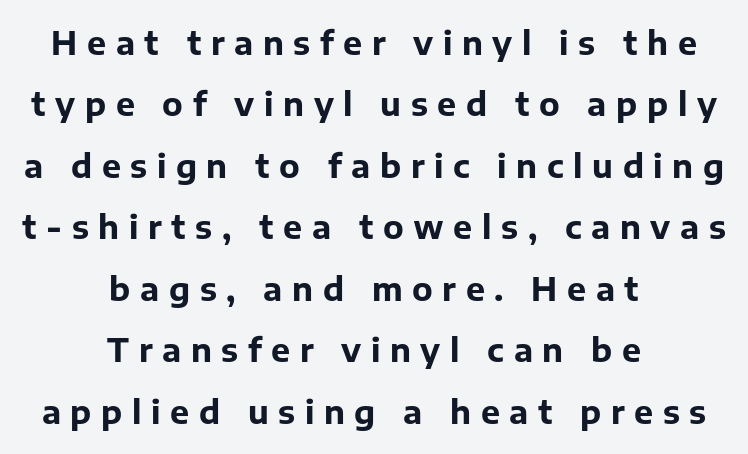
Quick note: not italic, upright. The rendering inserts visible extra space after every character. In terms of leading, this rendering errs on the spacious side. Notice how the passage keeps no hard edge, just a central spine.
